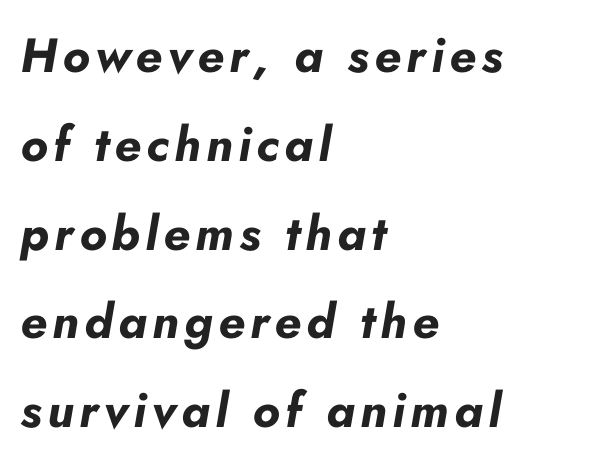
{"italic": "yes", "lean": "right", "slant_degrees": 10, "bold": "yes", "weight": "bold", "width": "normal", "stroke_contrast": "low", "x_height": "small", "monospaced": "no", "underline": "no", "align": "left", "line_spacing_ratio": 1.85, "glyph_px": 48}
